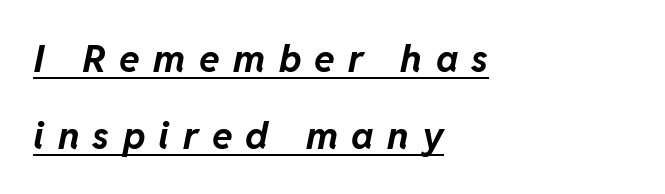
The image shows 38 px bold type, italic (leaning right); set left-aligned, loose line spacing (2.03x), unusually wide letter spacing (+0.35 em), underlined; low stroke contrast and a medium x-height.
